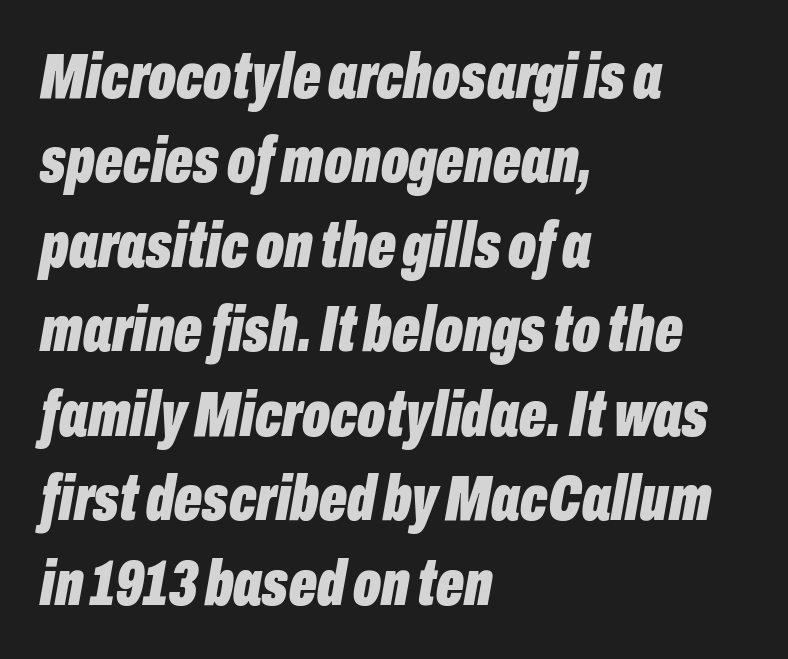
{"italic": "yes", "lean": "right", "slant_degrees": 10, "bold": "yes", "weight": "bold", "width": "condensed", "stroke_contrast": "low", "x_height": "medium", "monospaced": "no", "underline": "no", "align": "left", "line_spacing": "normal", "line_spacing_ratio": 1.3, "letter_spacing": "normal", "letter_spacing_em": 0.0, "glyph_px": 65}
